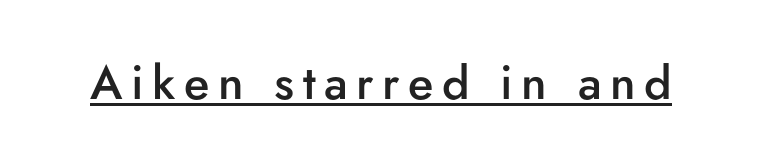
Designer's note — italics off, roman on. The passage shown is typed in a proportional face where columns would drift. As a designer I'd log this as weight 600, semibold. Are there feet on the stems? There aren't — it's a sans. This sample carries an underscore along the baseline area.
